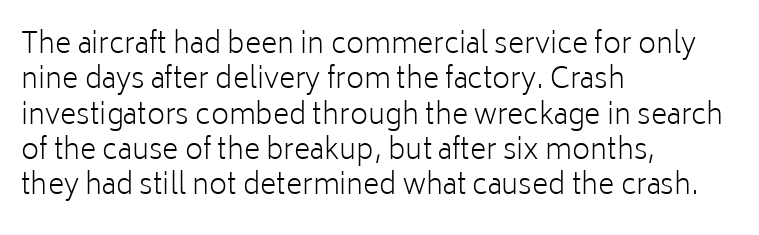
The image shows 28 px light sans-serif type, upright; set left-aligned, normal line spacing (1.26x), normal letter spacing, not underlined; low stroke contrast and a medium x-height.
